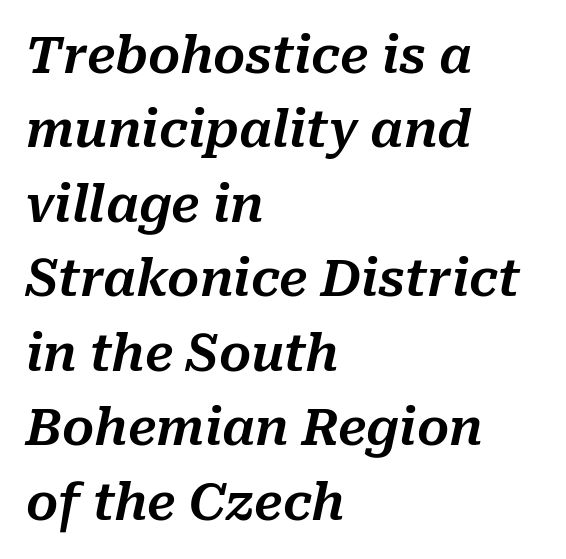
The image shows 50 px text type, italic (leaning right); set left-aligned, normal line spacing (1.49x), normal letter spacing, not underlined; medium stroke contrast and a medium x-height.
